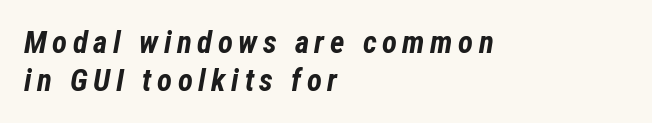
Think of a printed novel: that variable character pitch is what you see here. Lines of text with bare space underneath. Rendered with sloped, italic letterforms. Strong, thick strokes mark this as bold type. Reading down the block, your eye returns to a fixed left position each line.
